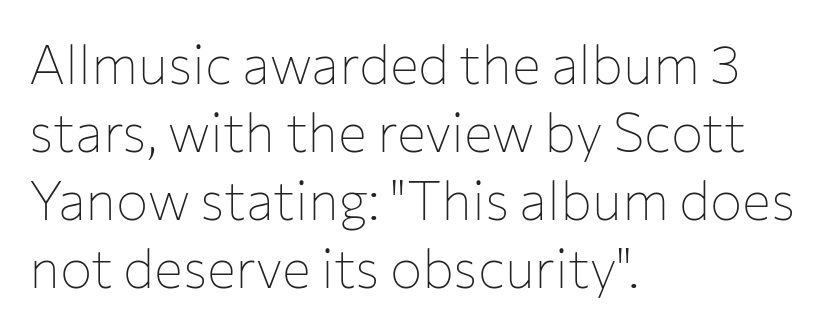
{"serif": "no", "italic": "no", "bold": "no", "weight": "thin", "width": "normal", "stroke_contrast": "low", "x_height": "medium", "monospaced": "no", "underline": "no", "align": "left", "line_spacing": "normal", "line_spacing_ratio": 1.26, "letter_spacing": "normal", "letter_spacing_em": 0.0, "glyph_px": 54}
